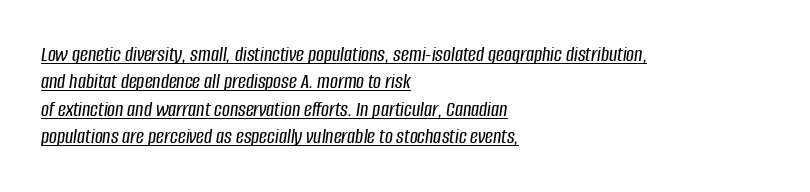
The image shows 22 px text type, italic (leaning right); set left-aligned, normal line spacing (1.25x), normal letter spacing, underlined.
